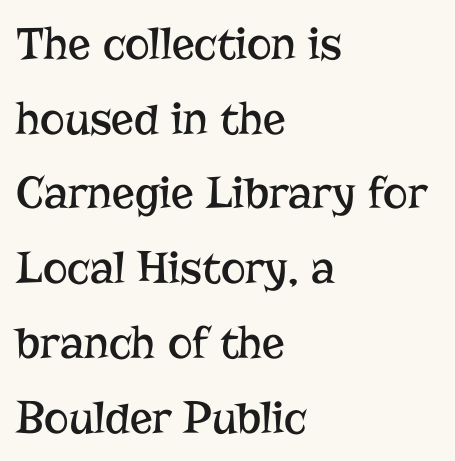
Q: Is the text bold? A: No.
Q: Is the text italic (slanted)? A: No, it is upright.
Q: Is the typeface a serif or a sans-serif typeface? A: Serif.
Q: Is the text underlined? A: No.
Q: How is the paragraph aligned? A: Left-aligned.
Q: Is the spacing between letters normal or unusually wide? A: Normal.
Q: Is the spacing between lines tight, normal or loose? A: Normal.
Q: Width (condensed, normal, or wide)? A: Normal.
Q: Stroke contrast? A: Low.
Q: x-height? A: Medium.
Q: Monospaced? A: No.
